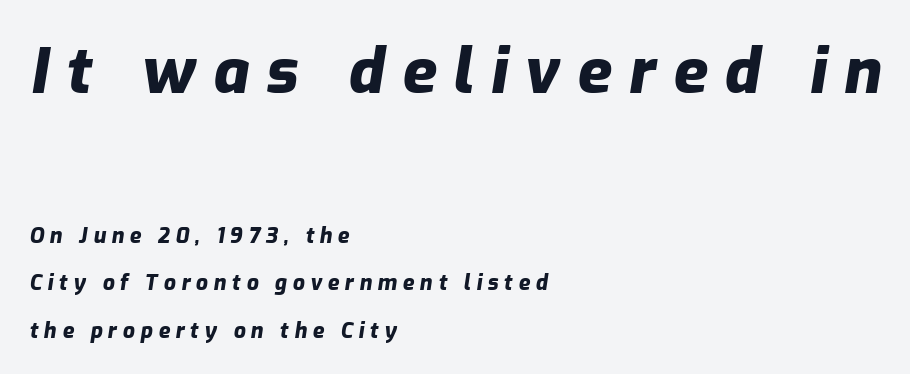
Yep, that's italic — everything's leaning. Chunky letters — that's bold for sure. Larger block? The one above; the one below is distinctly smaller. Here the designer chose a conventional face with non-uniform glyph widths.
